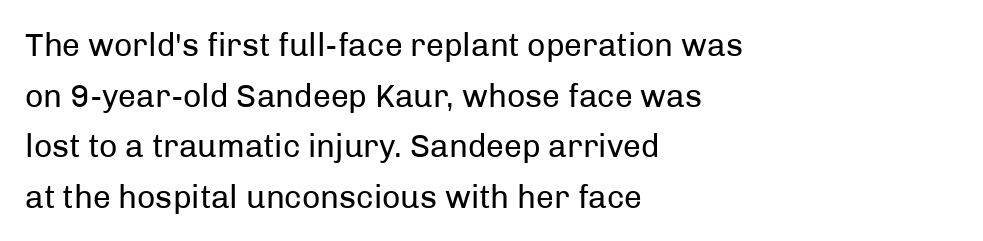
The image shows 32 px regular-weight sans-serif type, upright; set left-aligned, normal line spacing (1.58x), normal letter spacing, not underlined; low stroke contrast and a medium x-height.
